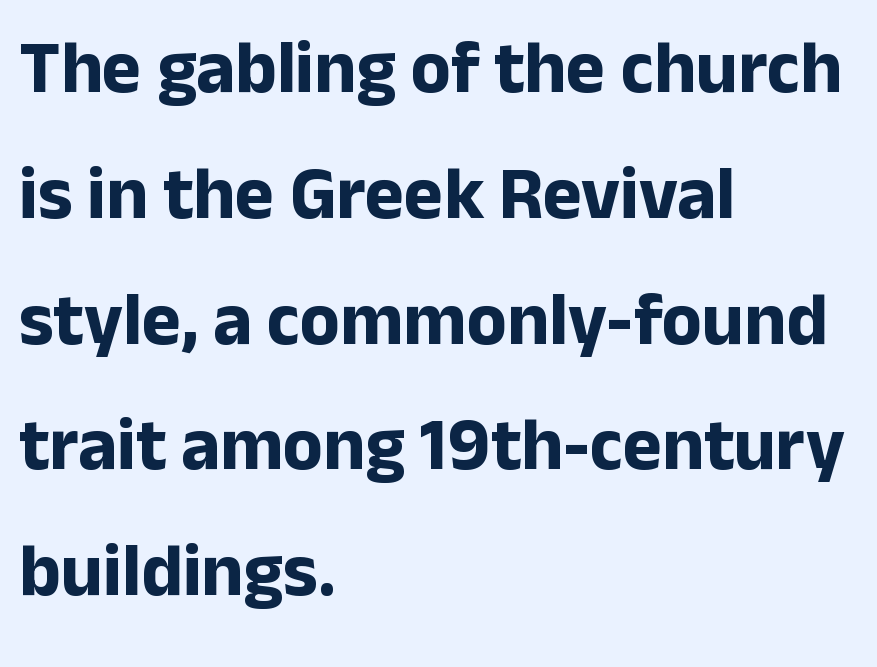
Quick note: underline off. Tracking here is standard; glyphs follow each other at the usual distance. The letters are bold, with thick, heavy strokes. Regarding leading, the lines here are spaced in the standard way.
